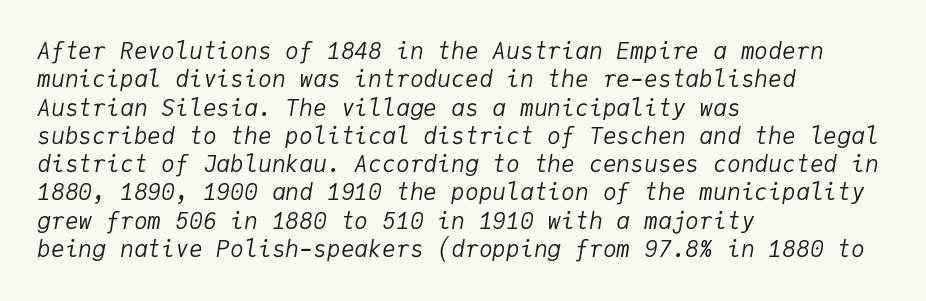
Short note: letters normally spaced. A typesetter would mark this as italic. This sample is left-justified, so line endings fall wherever the words run out. Stroke thickness stays within the range of a standard reading face or lighter. Clear beneath every line of the passage.
